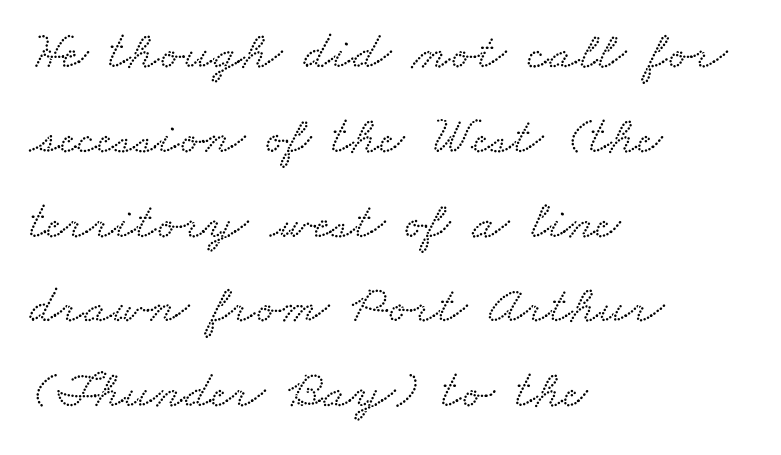
The image shows 54 px wide serif type; set left-aligned, normal line spacing (1.57x), normal letter spacing, not underlined; low stroke contrast and a small x-height.
